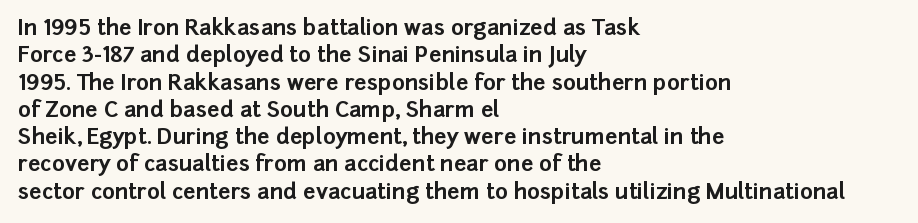
{"italic": "no", "bold": "yes", "underline": "no", "align": "left", "line_spacing_ratio": 1.24, "letter_spacing": "normal", "letter_spacing_em": 0.0, "glyph_px": 22}
